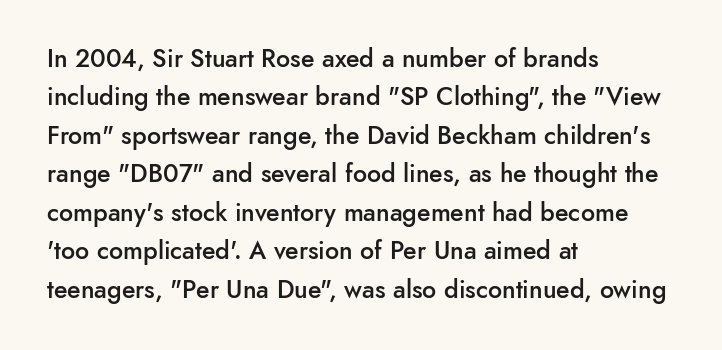
Q: Is the text bold? A: Semi-bold.
Q: Is the text italic (slanted)? A: No, it is upright.
Q: Is the text underlined? A: No.
Q: How is the paragraph aligned? A: Left-aligned.
Q: Is the spacing between letters normal or unusually wide? A: Normal.
Q: Is the spacing between lines tight, normal or loose? A: Normal.
